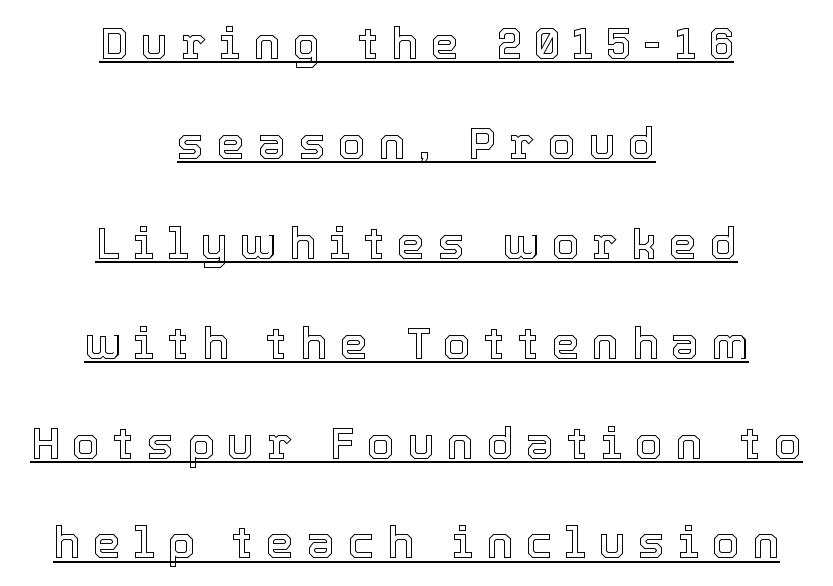
Centered paragraph, ragged on both sides. The rendering uses a large line-height, opening up the rows. The horizontal fit of the characters is loose and conspicuously gappy. Note the varied advance widths — an 'i' is clearly narrower than an 'm'.
